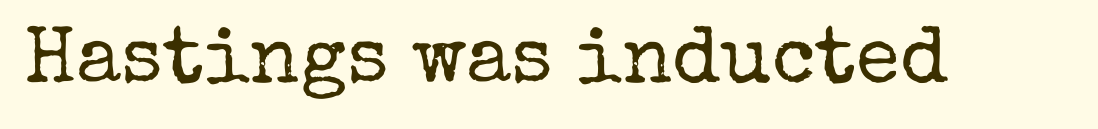
The image shows 80 px regular-weight serif type, upright; set normal letter spacing, not underlined; low stroke contrast and a medium x-height.
